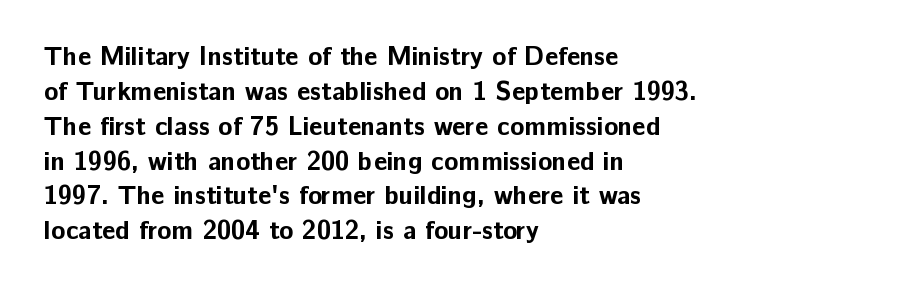
The image shows 26 px bold type, upright; set left-aligned, normal line spacing (1.34x), normal letter spacing, not underlined.
